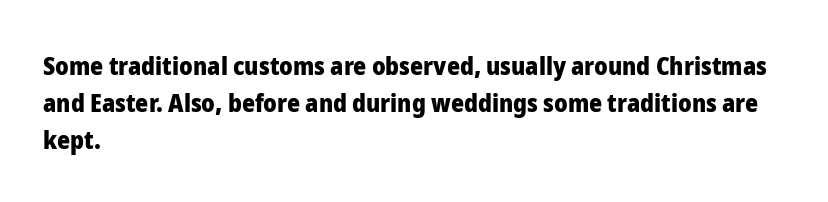
Q: Is the text bold? A: Yes.
Q: Is the text italic (slanted)? A: No, it is upright.
Q: Is the text underlined? A: No.
Q: How is the paragraph aligned? A: Left-aligned.
Q: Is the spacing between letters normal or unusually wide? A: Normal.
Q: Is the spacing between lines tight, normal or loose? A: Normal.
